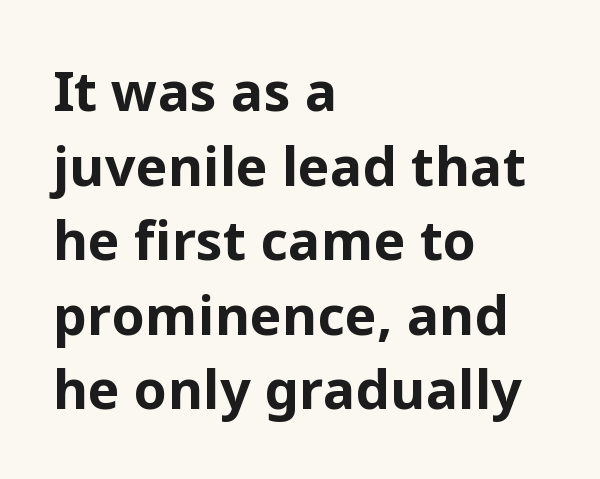
A typesetter would mark this as roman, not italic. The gap between lines stays unmarked. The face used here is proportionally spaced, like ordinary book or web type. On the weight axis this lands at bold, roughly 700. Observe the ordinary spacing: letters are neighbours, not strangers.
